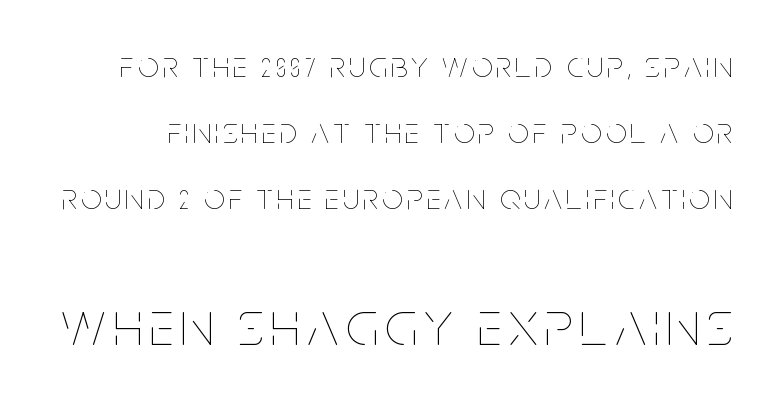
Think standard paragraph weight, or any step lighter than that. Note: smaller setting up top, larger setting below. Nobody drew a line under any word here. Quick note: not italic, upright. Character widths vary here, with narrow letters taking less room than wide ones.
